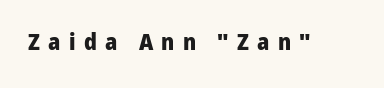
The image shows 23 px bold type, upright; set unusually wide letter spacing (+0.36 em), not underlined.
